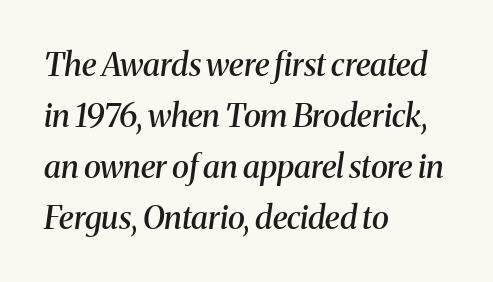
{"serif": "yes", "italic": "yes", "lean": "right", "slant_degrees": 8, "bold": "semi", "weight": "semibold", "width": "normal", "stroke_contrast": "medium", "x_height": "medium", "monospaced": "no", "underline": "no", "align": "left", "line_spacing": "normal", "line_spacing_ratio": 1.59, "letter_spacing": "normal", "letter_spacing_em": 0.0, "glyph_px": 32}
